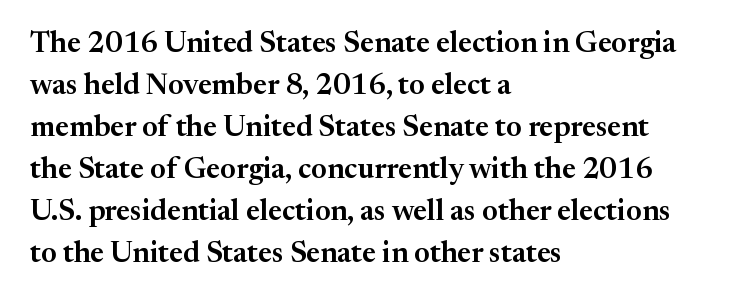
The image shows 29 px serif type, upright; set left-aligned, normal line spacing (1.45x), normal letter spacing, not underlined; medium stroke contrast and a medium x-height.
